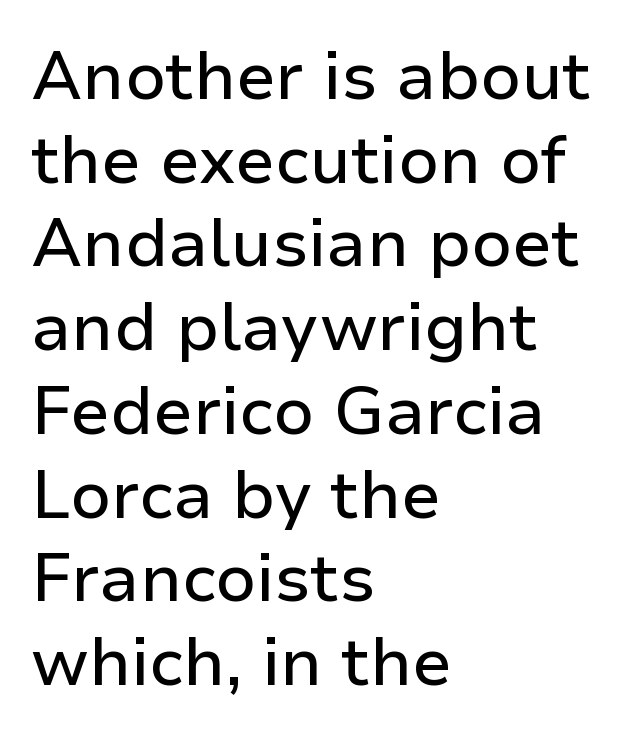
{"serif": "no", "italic": "no", "width": "normal", "stroke_contrast": "low", "x_height": "medium", "monospaced": "no", "underline": "no", "align": "left", "line_spacing": "normal", "line_spacing_ratio": 1.25, "letter_spacing": "normal", "letter_spacing_em": 0.0, "glyph_px": 67}
